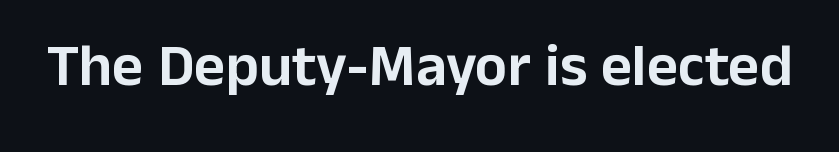
{"serif": "no", "italic": "no", "width": "normal", "stroke_contrast": "low", "x_height": "medium", "monospaced": "no", "underline": "no", "letter_spacing": "normal", "letter_spacing_em": 0.0, "glyph_px": 60}
